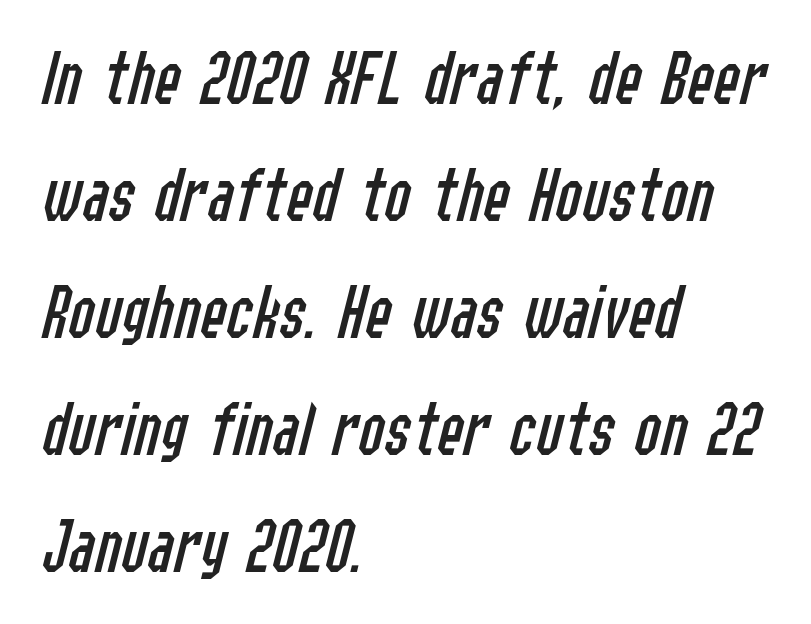
The image shows 79 px regular-weight, condensed type, italic (leaning right); set left-aligned, normal line spacing (1.48x), normal letter spacing, not underlined; low stroke contrast and a medium x-height.
